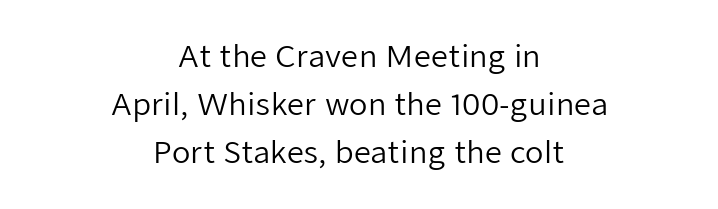
The typesetter chose a symmetrical, centered arrangement here. A typesetter would call this proportional, since set widths differ per character. Posture: upright roman. Caption: standard tracking, unaltered. This sample keeps an unexceptional amount of space between lines.
